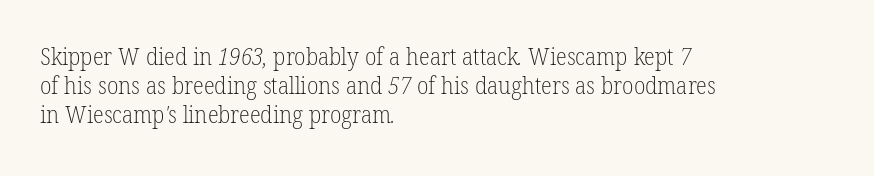
Q: Is the text bold? A: No.
Q: Is the text underlined? A: No.
Q: How is the paragraph aligned? A: Left-aligned.
Q: Is the spacing between letters normal or unusually wide? A: Normal.
Q: Is the spacing between lines tight, normal or loose? A: Normal.
